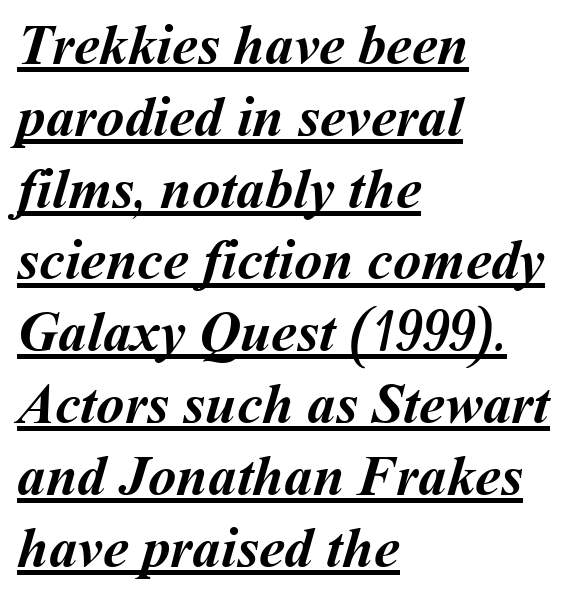
The image shows 57 px semibold type; set left-aligned, normal line spacing (1.26x), normal letter spacing, underlined; medium stroke contrast and a medium x-height.
